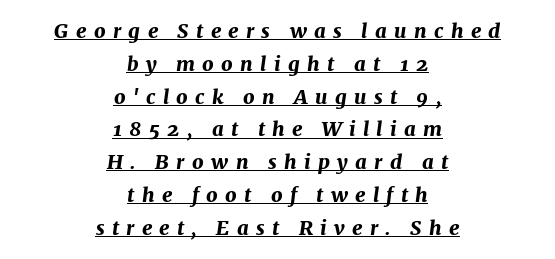
Students, observe: this is what conventionally led text looks like. Chunky letters — that's bold for sure. The letters are slanted; this is an italic face. Where is the straight margin? There isn't one; the lines are centered. The tracking reads as deliberately expanded to a designer's eye.
